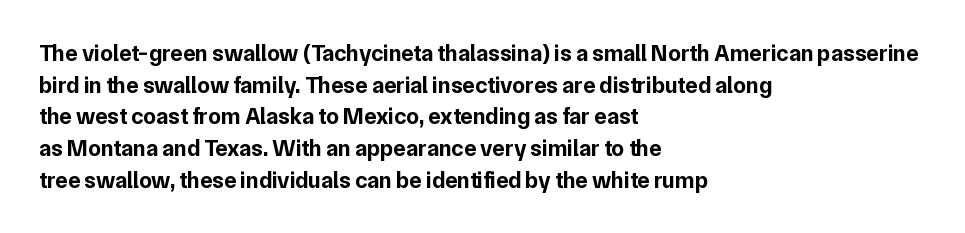
The image shows 23 px bold type, upright; set left-aligned, normal line spacing (1.38x), normal letter spacing, not underlined.
